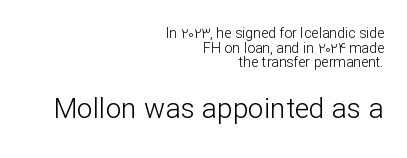
Q: Is the text bold? A: No.
Q: Is the text italic (slanted)? A: No, it is upright.
Q: Is the typeface a serif or a sans-serif typeface? A: Sans-serif.
Q: Is the text underlined? A: No.
Q: How is the paragraph aligned? A: Right-aligned.
Q: Is the spacing between letters normal or unusually wide? A: Normal.
Q: Is the spacing between lines tight, normal or loose? A: Tight.
Q: Which block of text is set in a larger size, the first (top) or the second (bottom)? A: The second (bottom) one.
Q: Width (condensed, normal, or wide)? A: Normal.
Q: Stroke contrast? A: Low.
Q: x-height? A: Medium.
Q: Monospaced? A: No.
